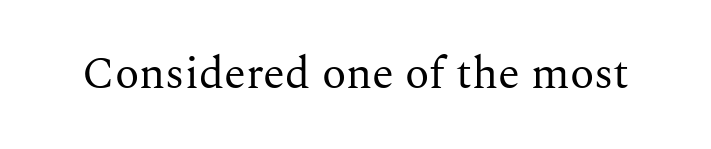
The strokes are not fattened; the text isn't bold. The horizontal fit of the characters is conventional and even. Each letter keeps its own natural width here, so spacing adapts to shape. Do the letters lean? They stand straight. What kind of face is this? One with serifs. Letters rest on an invisible, unmarked baseline.
